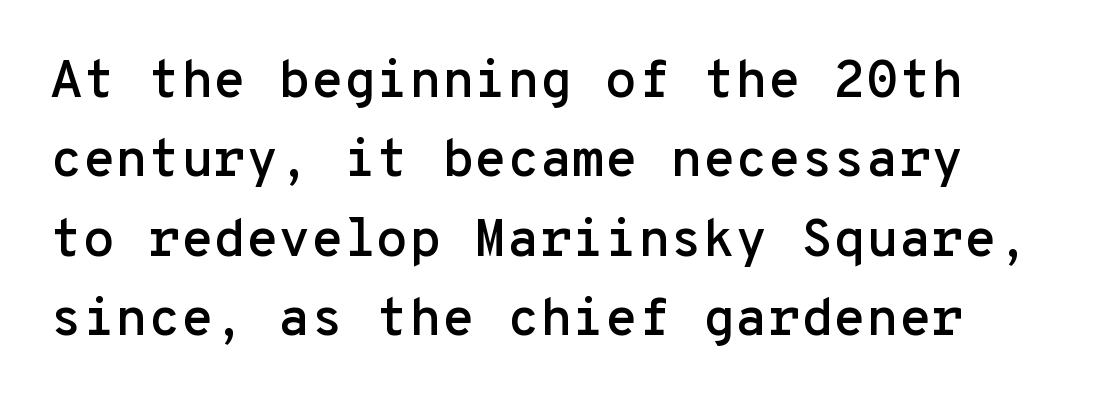
{"serif": "no", "italic": "no", "width": "normal", "stroke_contrast": "low", "x_height": "medium", "monospaced": "yes", "underline": "no", "line_spacing": "normal", "line_spacing_ratio": 1.5, "letter_spacing": "normal", "letter_spacing_em": 0.0, "glyph_px": 53}
